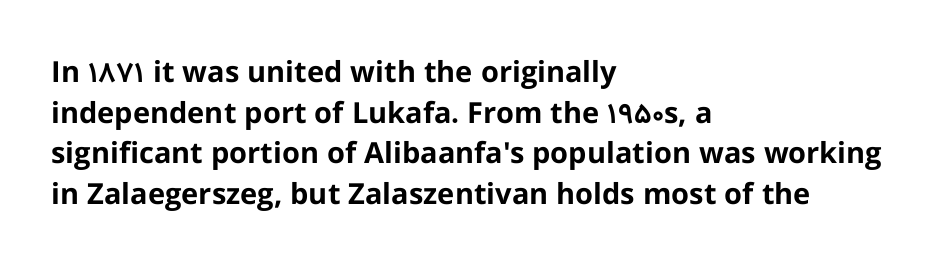
{"serif": "no", "italic": "no", "bold": "yes", "weight": "bold", "width": "normal", "stroke_contrast": "low", "x_height": "medium", "monospaced": "no", "underline": "no", "align": "left", "line_spacing": "normal", "line_spacing_ratio": 1.4, "letter_spacing": "normal", "letter_spacing_em": 0.0, "glyph_px": 29}
